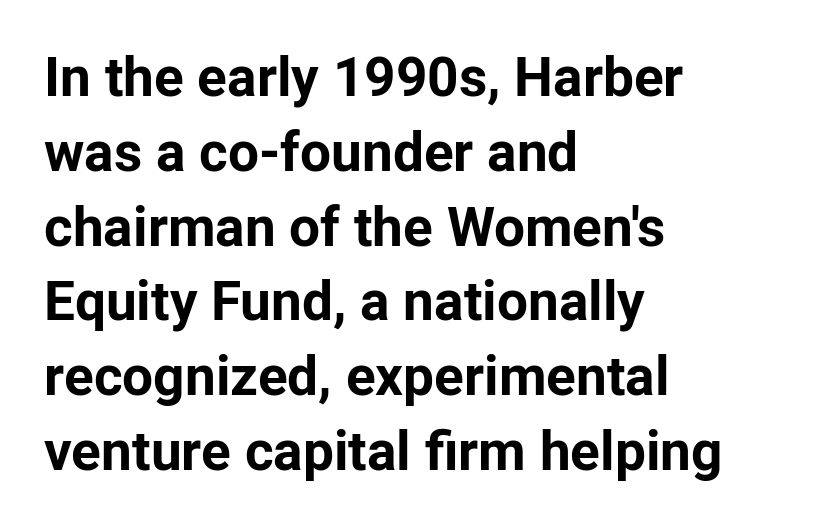
The image shows 55 px bold sans-serif type, upright; set left-aligned, normal line spacing (1.36x), normal letter spacing, not underlined; low stroke contrast and a medium x-height.
